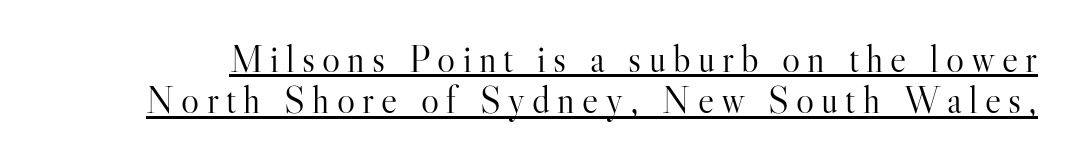
Q: Is the text bold? A: No.
Q: Is the text italic (slanted)? A: No, it is upright.
Q: Is the typeface a serif or a sans-serif typeface? A: Serif.
Q: Is the text underlined? A: Yes.
Q: Is the spacing between lines tight, normal or loose? A: Tight.
Q: Width (condensed, normal, or wide)? A: Normal.
Q: Stroke contrast? A: High.
Q: x-height? A: Small.
Q: Monospaced? A: No.
